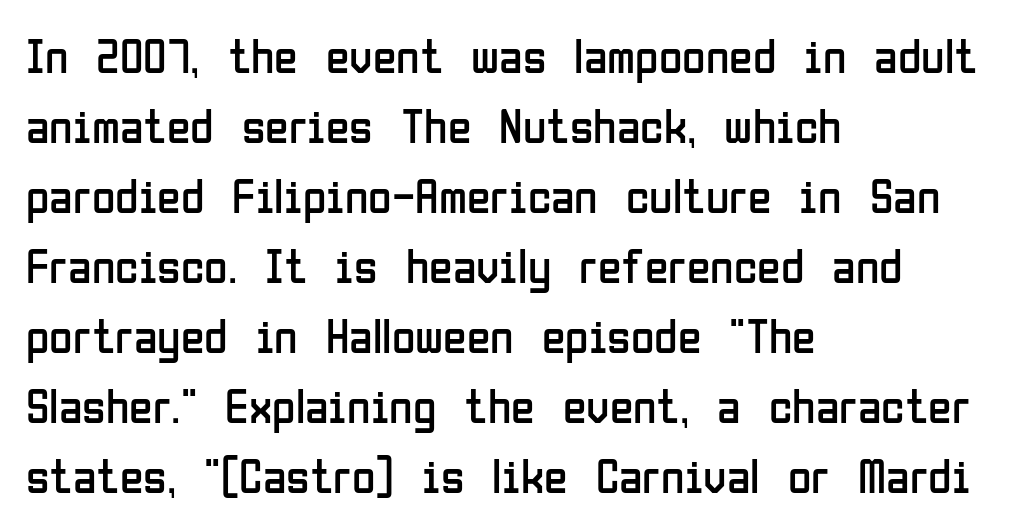
{"serif": "no", "italic": "no", "bold": "no", "weight": "regular", "width": "condensed", "stroke_contrast": "low", "x_height": "medium", "monospaced": "no", "underline": "no", "align": "left", "line_spacing": "normal", "line_spacing_ratio": 1.46, "letter_spacing": "normal", "letter_spacing_em": 0.0, "glyph_px": 48}
